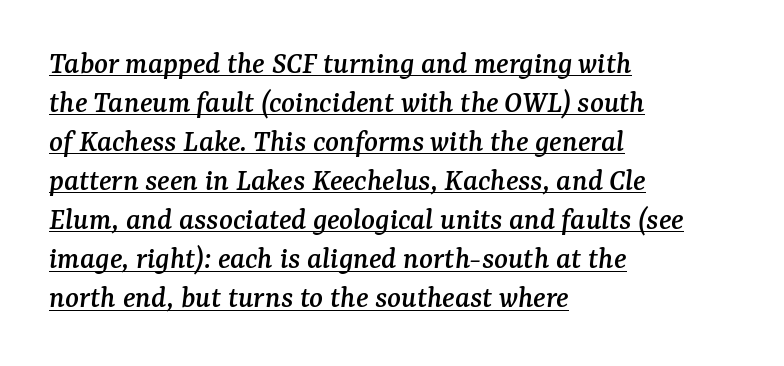
Q: Is the text italic (slanted)? A: Yes, it leans right by about 7 degrees.
Q: Is the typeface a serif or a sans-serif typeface? A: Serif.
Q: Is the text underlined? A: Yes.
Q: How is the paragraph aligned? A: Left-aligned.
Q: Is the spacing between letters normal or unusually wide? A: Normal.
Q: Width (condensed, normal, or wide)? A: Normal.
Q: Stroke contrast? A: Medium.
Q: x-height? A: Medium.
Q: Monospaced? A: No.
